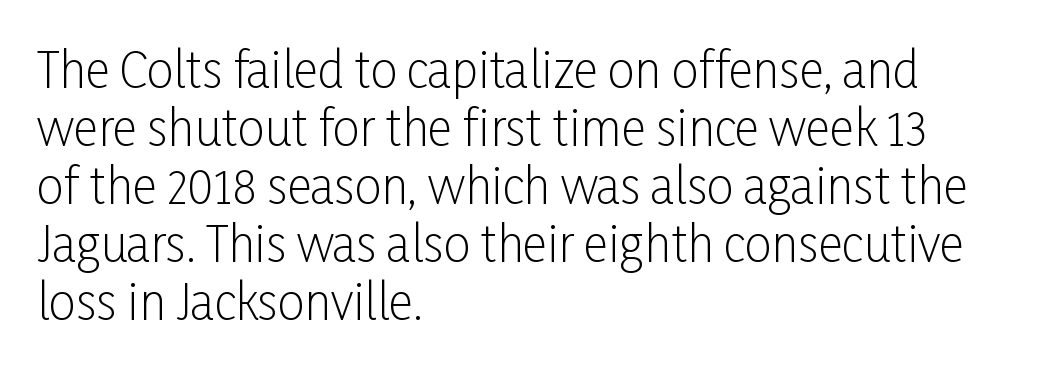
The image shows 48 px light, condensed sans-serif type, upright; set left-aligned, line spacing 1.21x, normal letter spacing, not underlined; low stroke contrast and a medium x-height.
